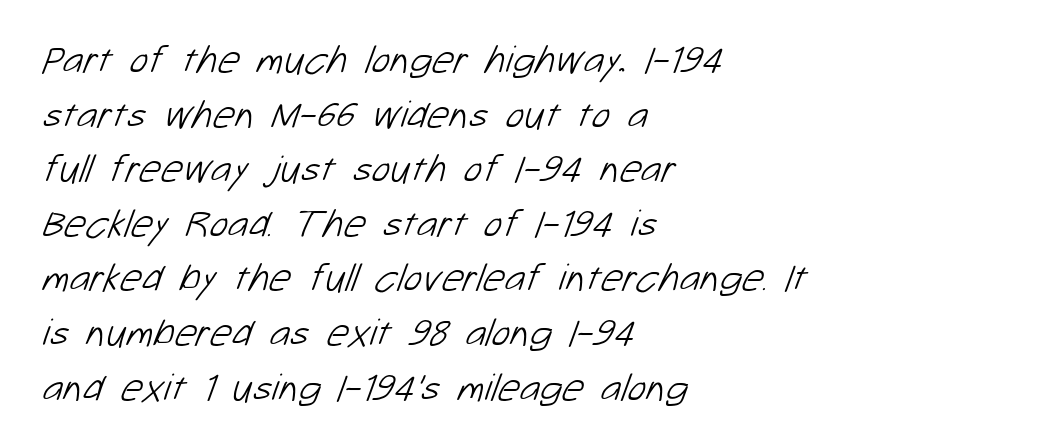
Q: Is the text bold? A: No.
Q: Is the typeface a serif or a sans-serif typeface? A: Sans-serif.
Q: Is the text underlined? A: No.
Q: How is the paragraph aligned? A: Left-aligned.
Q: Is the spacing between letters normal or unusually wide? A: Normal.
Q: Is the spacing between lines tight, normal or loose? A: Normal.
Q: Width (condensed, normal, or wide)? A: Normal.
Q: Stroke contrast? A: Low.
Q: x-height? A: Medium.
Q: Monospaced? A: No.
